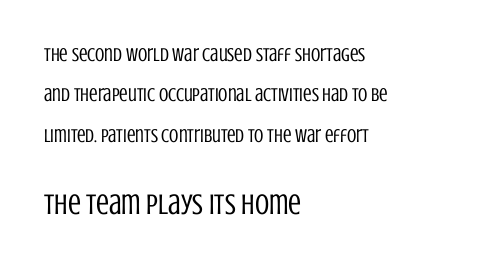
Compared with typical body copy, the letter spacing here is the same. The string is rendered with underlining switched off. Stems here are at most as thick as an everyday book face. Looks like regular typesetting: each glyph gets only the width it needs. The line-height multiplier appears high, well above default.
